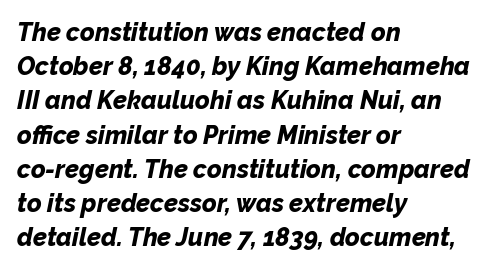
This is heavy type, rendered in bold. Has an underline been added? It has not. The letters sit at their default tracking, neither squeezed nor spread. The lines in this sample share a left origin and differ only in where they stop. Successive baselines arrive at the customary interval.
